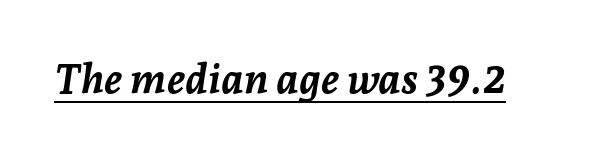
An italicized treatment has been applied to the whole sample. Varying glyph widths throughout — classic text-font behaviour. On the weight axis this lands at bold, roughly 700. Students, note that the glyphs here touch the page at normal intervals. The glyphs are accompanied by a horizontal stroke just below them.
